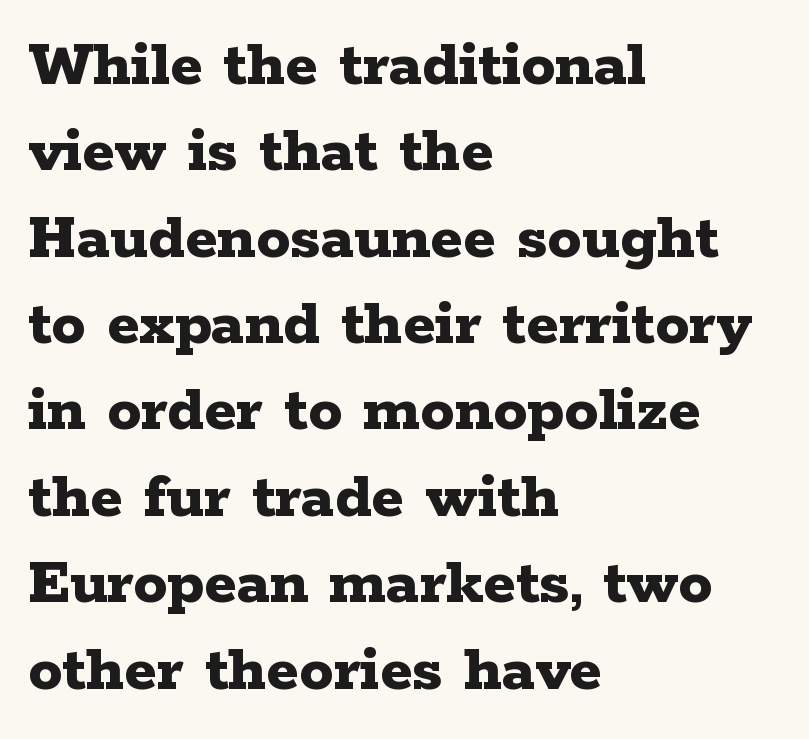
Quick note: underline off. The setting favours the left margin, as ordinary paragraphs usually do. Is this a sans? No — the strokes have serifs. Note the varied advance widths — an 'i' is clearly narrower than an 'm'. Set as a true bold cut, around the 700 mark.
